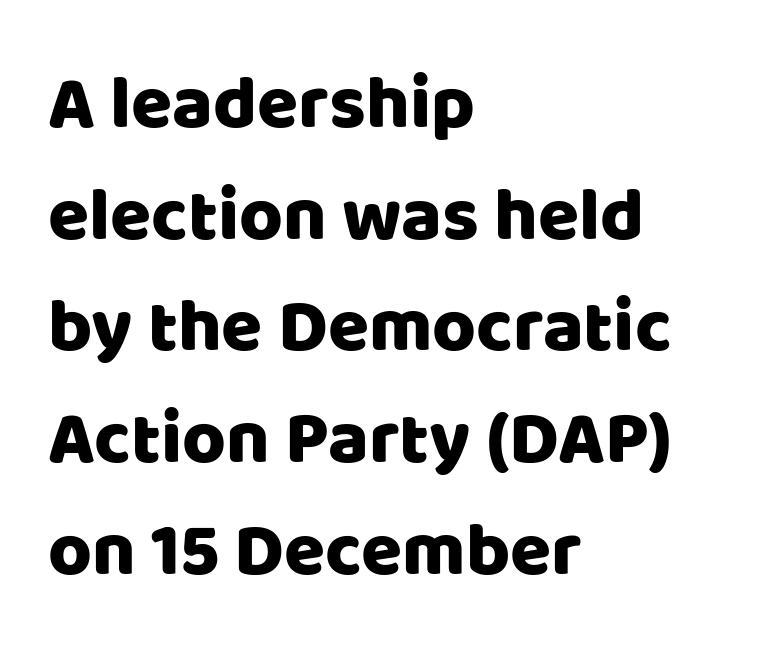
The image shows 75 px sans-serif type, upright; set left-aligned, normal line spacing (1.49x), normal letter spacing, not underlined; low stroke contrast and a large x-height.
